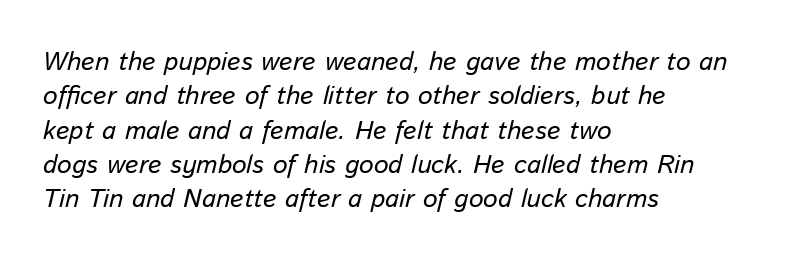
Alignment: flush left. How would I describe the line gaps? Plain and ordinary. No extra tracking has been applied to these lines. There's an unmistakable incline to the writing here.
